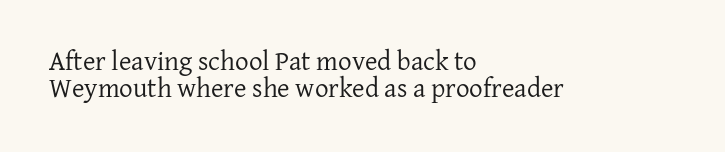
The image shows 27 px text type, upright; set left-aligned, tight line spacing (1.0x), normal letter spacing, not underlined.
